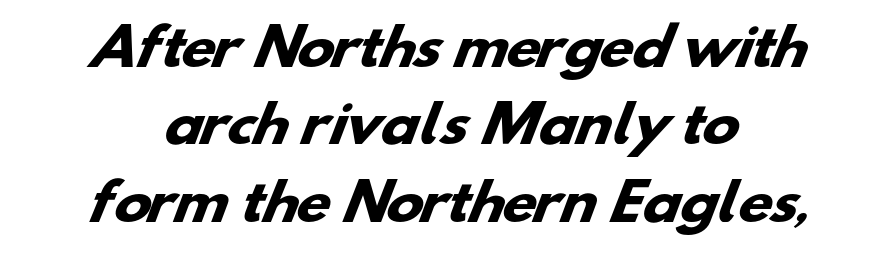
The image shows 50 px heavy, wide sans-serif type; set centered, normal line spacing (1.55x), normal letter spacing, not underlined; low stroke contrast and a small x-height.
